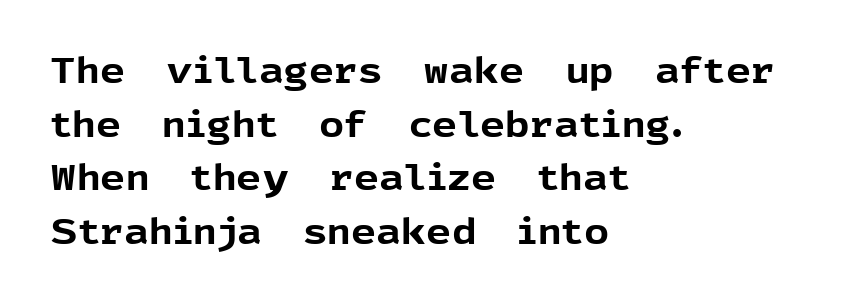
The image shows 35 px bold sans-serif type, upright; set left-aligned, normal line spacing (1.53x), normal letter spacing, not underlined; a medium x-height.
